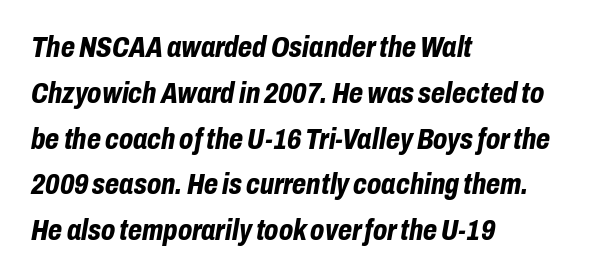
The image shows 29 px bold, condensed type, italic (leaning right); set left-aligned, normal line spacing (1.58x), normal letter spacing, not underlined; low stroke contrast and a medium x-height.
